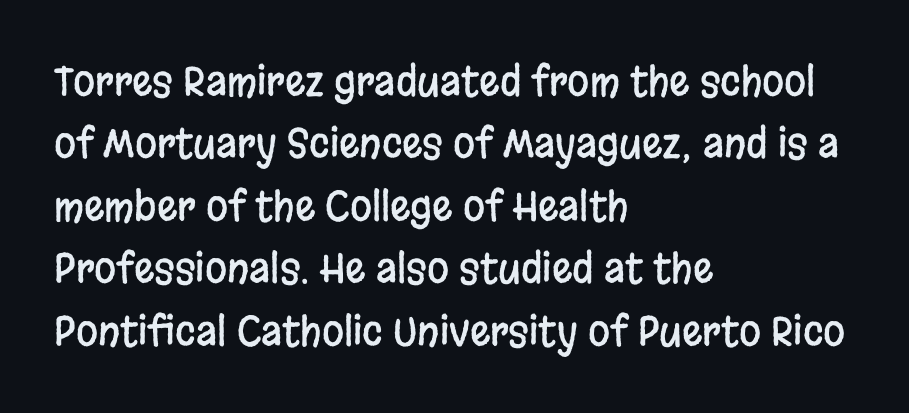
The image shows 40 px condensed sans-serif type, upright; set left-aligned, normal line spacing (1.56x), normal letter spacing, not underlined; low stroke contrast and a large x-height.
